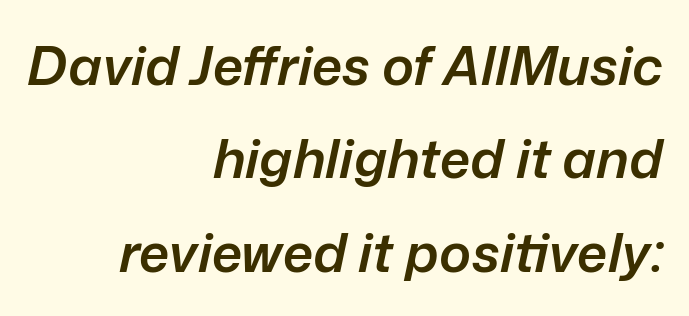
Q: Is the text bold? A: Semi-bold.
Q: Is the text italic (slanted)? A: Yes, it leans right by about 12 degrees.
Q: Is the text underlined? A: No.
Q: How is the paragraph aligned? A: Right-aligned.
Q: Is the spacing between letters normal or unusually wide? A: Normal.
Q: Width (condensed, normal, or wide)? A: Normal.
Q: Stroke contrast? A: Low.
Q: x-height? A: Medium.
Q: Monospaced? A: No.
